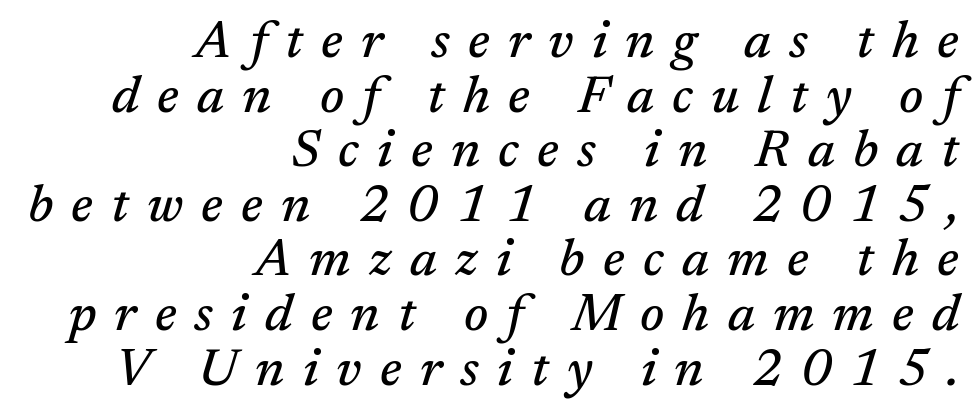
Typeset ragged left — the right edge is the straight one. The space beneath each line is pristine and unruled. Caption: expanded tracking, letters set apart. This is oblique type, the kind used for emphasis or titles. Baseline-to-baseline distance is barely more than the letter height. Look at the bottom of the vertical strokes: they flare into serifs here.
